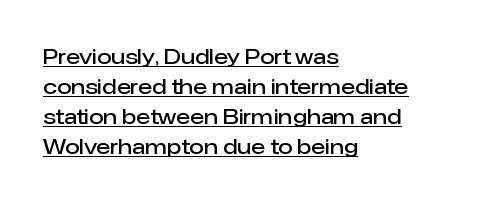
Q: Is the text bold? A: Semi-bold.
Q: Is the text italic (slanted)? A: No, it is upright.
Q: Is the text underlined? A: Yes.
Q: How is the paragraph aligned? A: Left-aligned.
Q: Is the spacing between letters normal or unusually wide? A: Normal.
Q: Is the spacing between lines tight, normal or loose? A: Normal.
